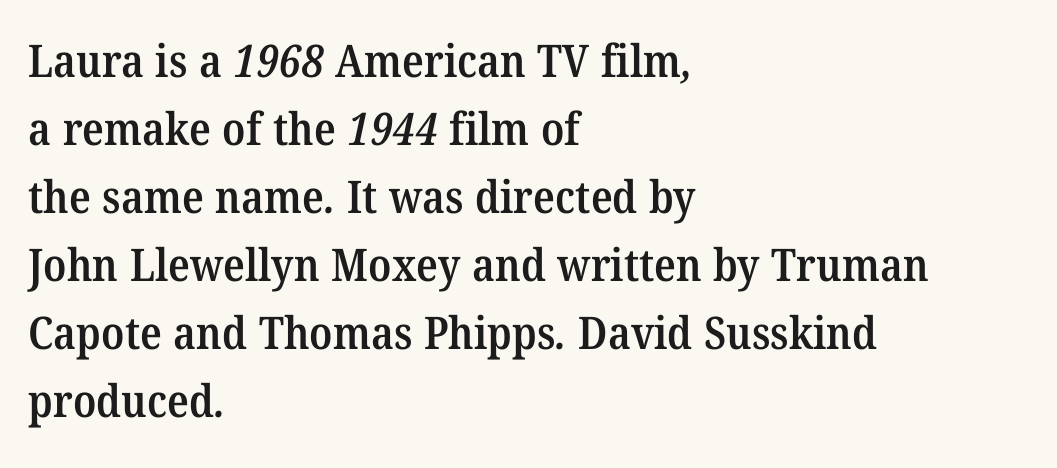
Summary of vertical rhythm: regular, with standard interline spacing. Looks like regular typesetting: each glyph gets only the width it needs. Inter-character spacing is left at the font's built-in metrics. Just letters on the line, the space beneath them empty.
